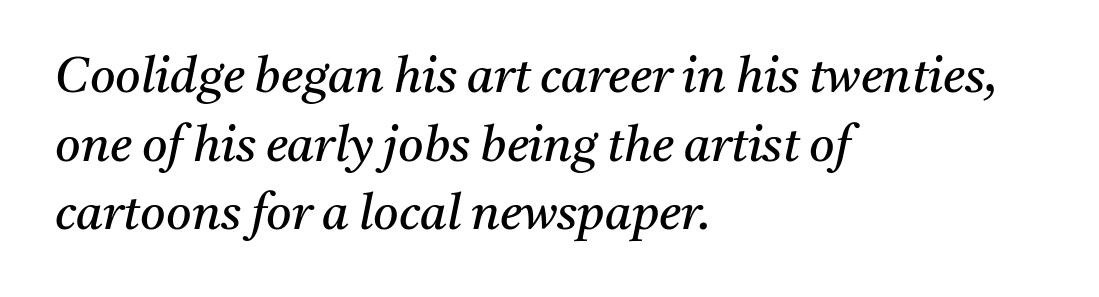
The image shows 49 px regular-weight serif type, italic (leaning right); set left-aligned, normal line spacing (1.4x), normal letter spacing, not underlined; medium stroke contrast and a medium x-height.
